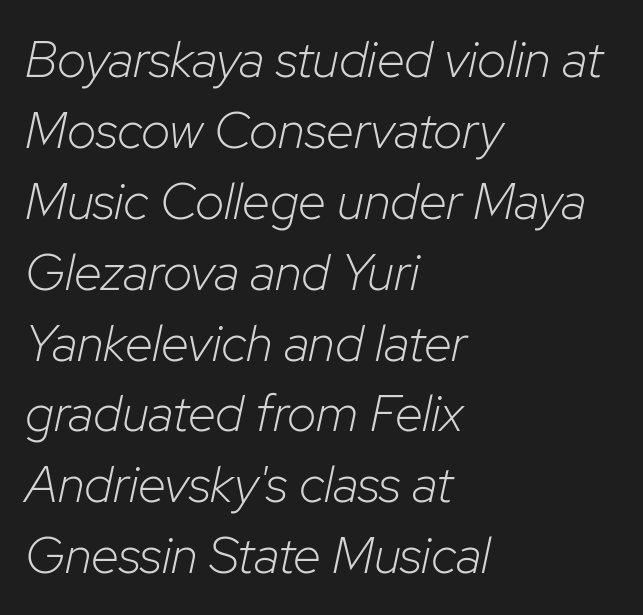
{"italic": "yes", "lean": "right", "slant_degrees": 12, "bold": "no", "weight": "light", "width": "normal", "stroke_contrast": "low", "x_height": "medium", "monospaced": "no", "underline": "no", "align": "left", "line_spacing": "normal", "line_spacing_ratio": 1.39, "letter_spacing": "normal", "letter_spacing_em": 0.0, "glyph_px": 51}
